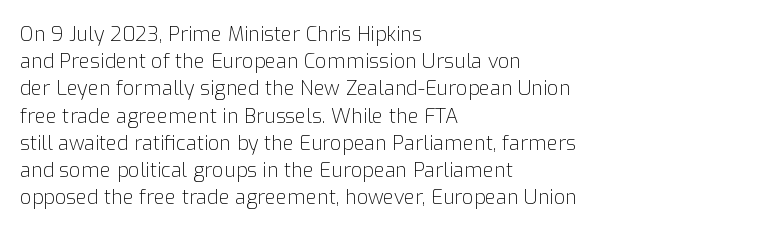
The text block is weighted toward the left margin, trailing off unevenly rightward. Summary of vertical rhythm: regular, with standard interline spacing. Spacing between characters is what you'd get straight out of the box. The letterforms sit at book weight or below.
